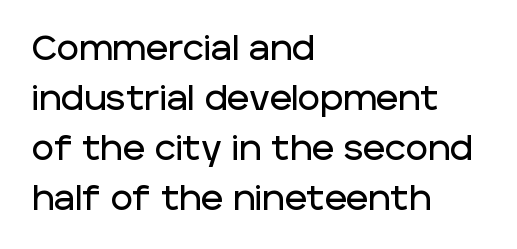
In terms of letterform style, serifs are entirely absent. The rendering anchors every line to the left-hand side. This rendering leaves character spacing at its baseline value. Anything drawn beneath the words? Only blank space. Spacing verdict: proportional, widths tailored to each character. Unlike italic type, these characters show no tilt at all.
